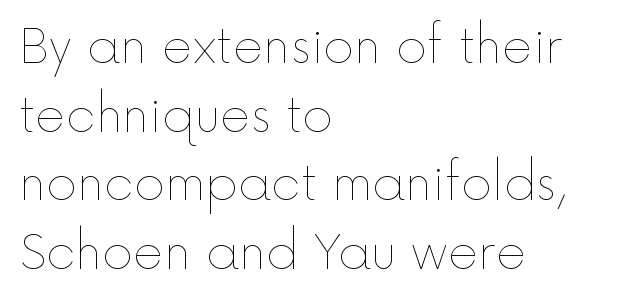
Q: Is the text bold? A: No.
Q: Is the text italic (slanted)? A: No, it is upright.
Q: Is the text underlined? A: No.
Q: How is the paragraph aligned? A: Left-aligned.
Q: Is the spacing between letters normal or unusually wide? A: Normal.
Q: Is the spacing between lines tight, normal or loose? A: Normal.
Q: Width (condensed, normal, or wide)? A: Normal.
Q: x-height? A: Medium.
Q: Monospaced? A: No.
